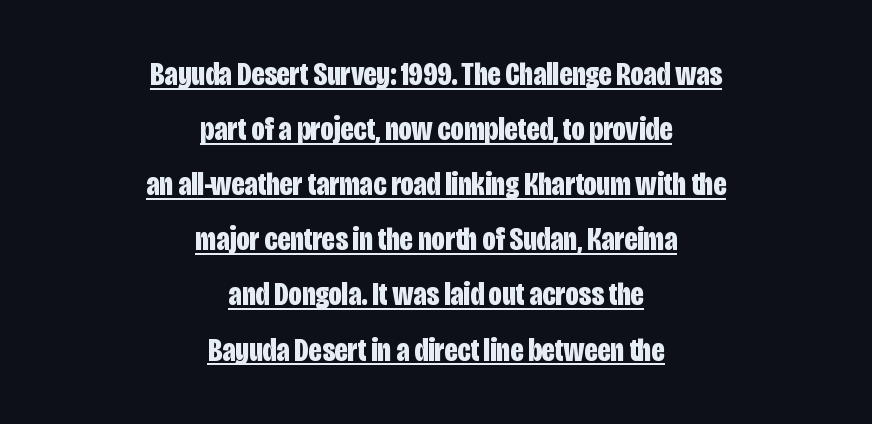
Summary of weight: heavy, a full bold. The block of text has a typical density, with ordinary space between rows. The font's upright variant was chosen for this text. Classification — sans serif. The horizontal fit of the characters is conventional and even. Quick note: underline on.
